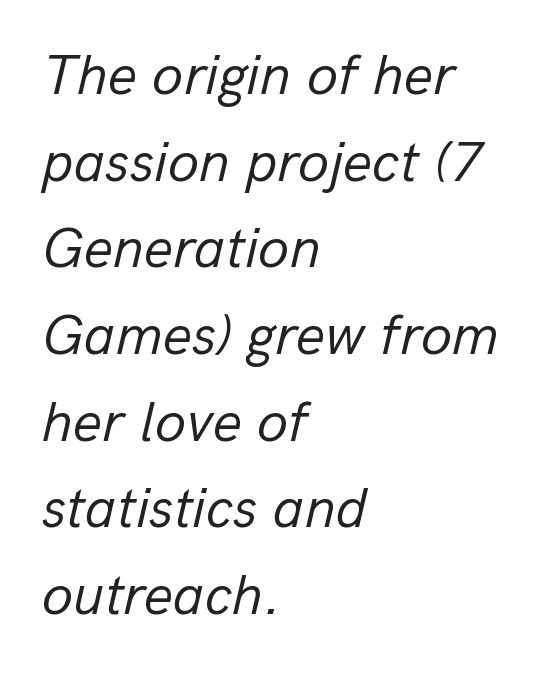
The image shows 57 px regular-weight type, italic (leaning right); set left-aligned, normal line spacing (1.52x), normal letter spacing, not underlined; low stroke contrast and a medium x-height.
